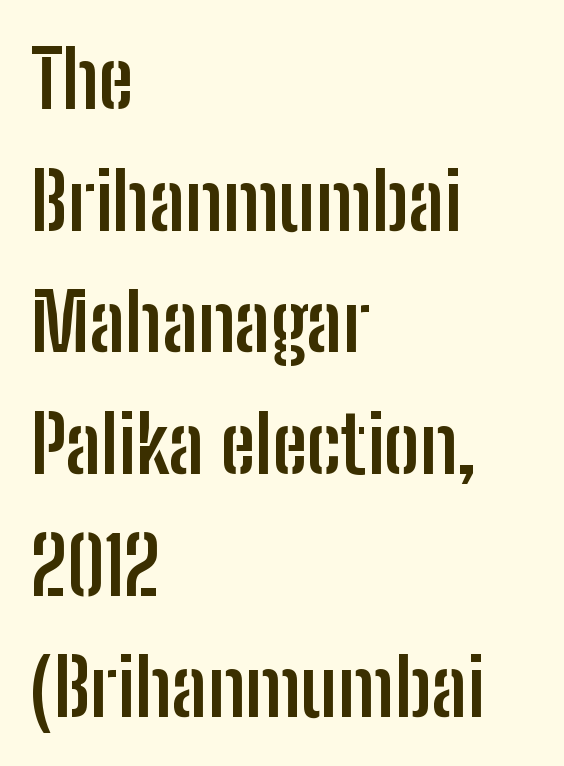
Q: Is the text bold? A: Yes.
Q: Is the text italic (slanted)? A: No, it is upright.
Q: Is the typeface a serif or a sans-serif typeface? A: Sans-serif.
Q: Is the text underlined? A: No.
Q: How is the paragraph aligned? A: Left-aligned.
Q: Is the spacing between letters normal or unusually wide? A: Normal.
Q: Is the spacing between lines tight, normal or loose? A: Normal.
Q: Width (condensed, normal, or wide)? A: Condensed.
Q: Stroke contrast? A: Low.
Q: x-height? A: Medium.
Q: Monospaced? A: No.
